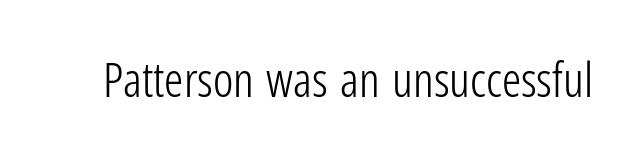
Posture: upright roman. Glance below the letters and you will spot only blank space. Counters stay open thanks to moderate or lighter strokes. Short note: letters normally spaced. The face used here is proportionally spaced, like ordinary book or web type. Does the type have serifs? No, each stem ends abruptly.
